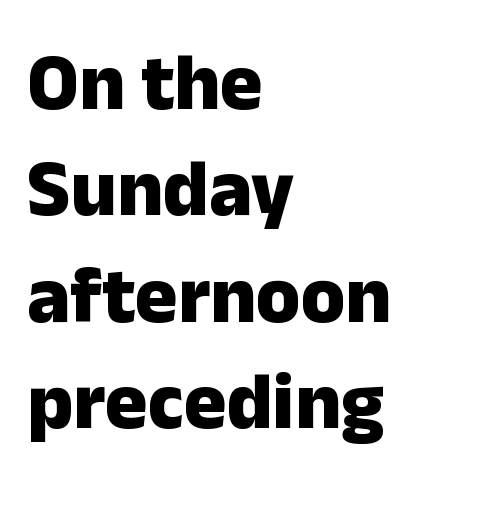
Q: Is the text bold? A: Yes.
Q: Is the text italic (slanted)? A: No, it is upright.
Q: Is the typeface a serif or a sans-serif typeface? A: Sans-serif.
Q: Is the text underlined? A: No.
Q: How is the paragraph aligned? A: Left-aligned.
Q: Is the spacing between letters normal or unusually wide? A: Normal.
Q: Is the spacing between lines tight, normal or loose? A: Normal.
Q: Width (condensed, normal, or wide)? A: Normal.
Q: Stroke contrast? A: Low.
Q: x-height? A: Medium.
Q: Monospaced? A: No.
